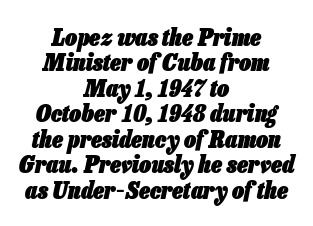
Q: Is the text bold? A: Yes.
Q: Is the text italic (slanted)? A: Yes, it leans right by about 13 degrees.
Q: Is the text underlined? A: No.
Q: How is the paragraph aligned? A: Centered.
Q: Is the spacing between letters normal or unusually wide? A: Normal.
Q: Is the spacing between lines tight, normal or loose? A: Tight.
